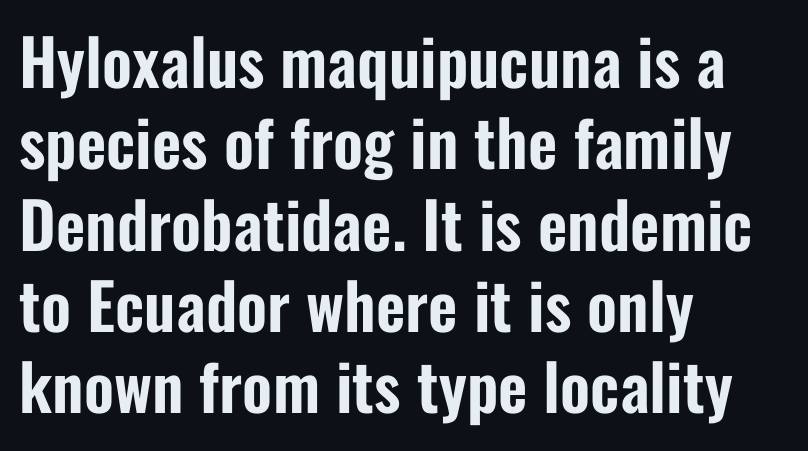
You could call the tracking neutral — neither tight nor loose. Normally led — the rows are evenly, conventionally spaced. The passage shown is typed in a proportional face where columns would drift. Unmarked baselines from the first word to the last.
